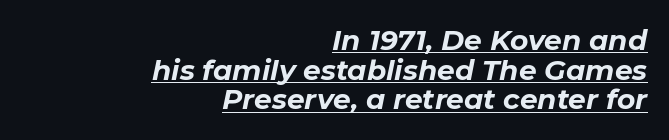
{"italic": "yes", "lean": "right", "slant_degrees": 11, "bold": "yes", "weight": "bold", "width": "normal", "stroke_contrast": "low", "x_height": "medium", "monospaced": "no", "underline": "yes", "align": "right", "line_spacing": "tight", "line_spacing_ratio": 1.06, "letter_spacing": "normal", "letter_spacing_em": 0.0, "glyph_px": 28}
